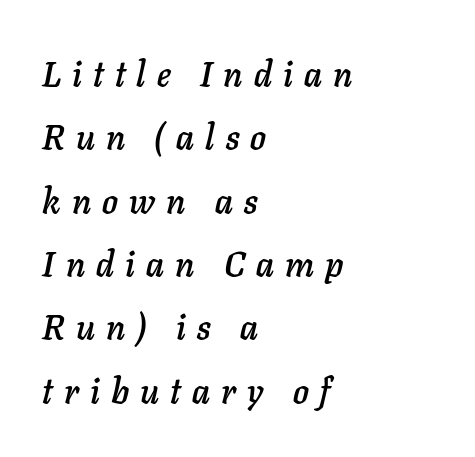
{"italic": "yes", "lean": "right", "slant_degrees": 11, "width": "normal", "stroke_contrast": "low", "x_height": "medium", "monospaced": "no", "underline": "no", "align": "left", "line_spacing_ratio": 1.81, "letter_spacing": "wide", "letter_spacing_em": 0.32, "glyph_px": 35}
